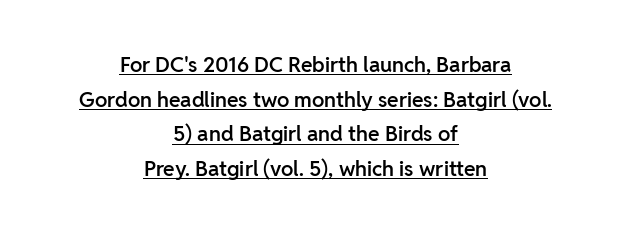
Q: Is the text bold? A: Semi-bold.
Q: Is the text italic (slanted)? A: No, it is upright.
Q: Is the text underlined? A: Yes.
Q: How is the paragraph aligned? A: Centered.
Q: Is the spacing between letters normal or unusually wide? A: Normal.
Q: Is the spacing between lines tight, normal or loose? A: Normal.
